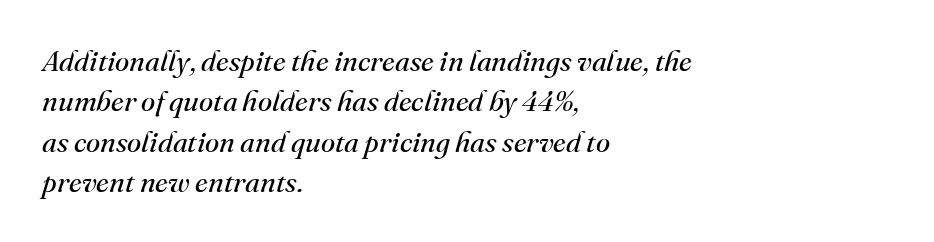
{"serif": "yes", "italic": "yes", "lean": "right", "slant_degrees": 16, "bold": "no", "weight": "regular", "width": "normal", "stroke_contrast": "medium", "x_height": "small", "monospaced": "no", "underline": "no", "align": "left", "line_spacing": "normal", "line_spacing_ratio": 1.39, "letter_spacing": "normal", "letter_spacing_em": 0.0, "glyph_px": 29}
